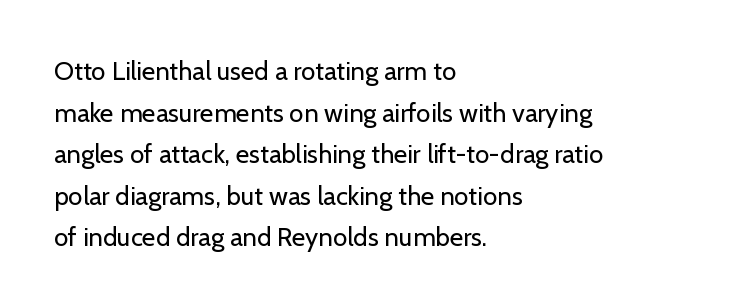
{"italic": "no", "bold": "no", "underline": "no", "align": "left", "line_spacing": "normal", "line_spacing_ratio": 1.6, "letter_spacing": "normal", "letter_spacing_em": 0.0, "glyph_px": 26}
